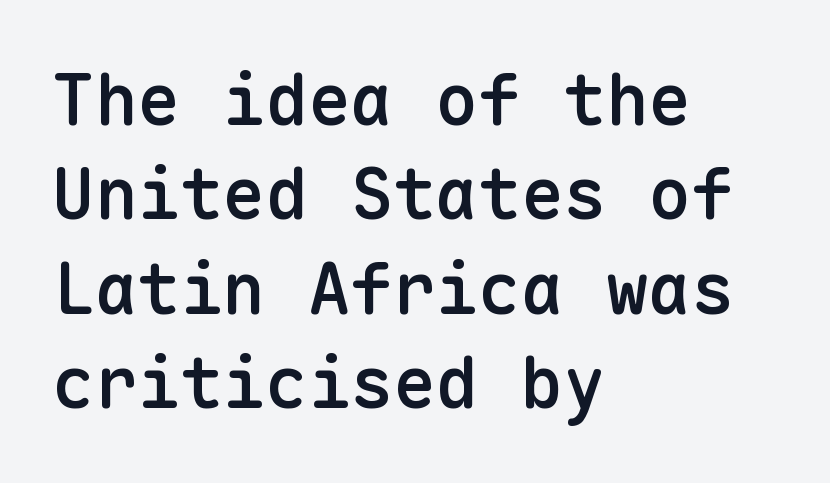
The image shows 71 px semibold sans-serif type, upright, monospaced; set left-aligned, normal line spacing (1.33x), normal letter spacing, not underlined; low stroke contrast and a medium x-height.
